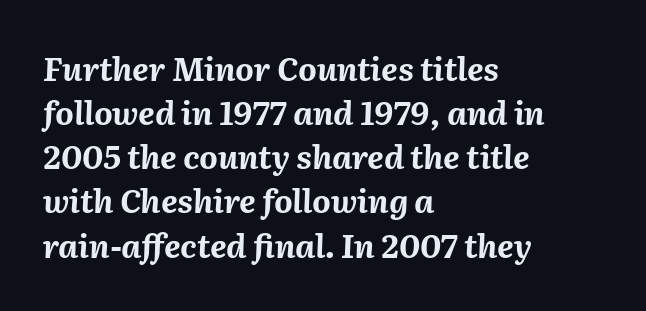
Looks like regular typesetting: each glyph gets only the width it needs. Quick note: italic. Quick note: underline off. The passage is arranged the way most books set body copy — flush left. In terms of weight, the rendering is a true, heavy bold. Leading: standard.
